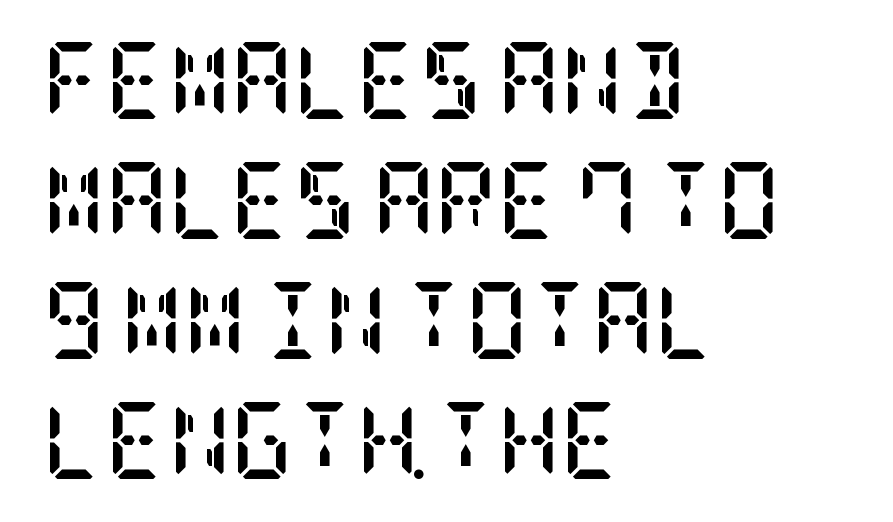
Does the type have serifs? Yes, each stem ends in a small foot. These lines are set flush left with a ragged right edge. Chunky letters — that's bold for sure. What stands out about the letter spacing? Nothing — it is the standard amount. Nobody drew a line under any word here.
